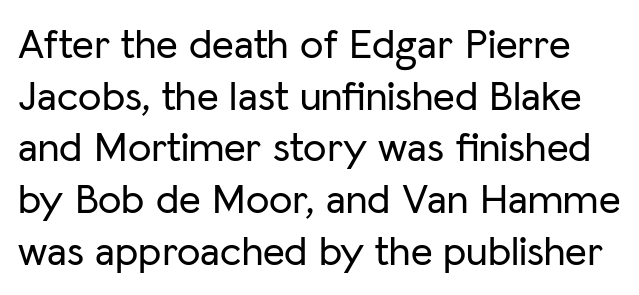
The type family on display is of the sans-serif kind. Decoration check: the copy has no underline. Students, note that the glyphs here touch the page at normal intervals. The typography opts for an upright posture over an oblique one. Note the varied advance widths — an 'i' is clearly narrower than an 'm'.
